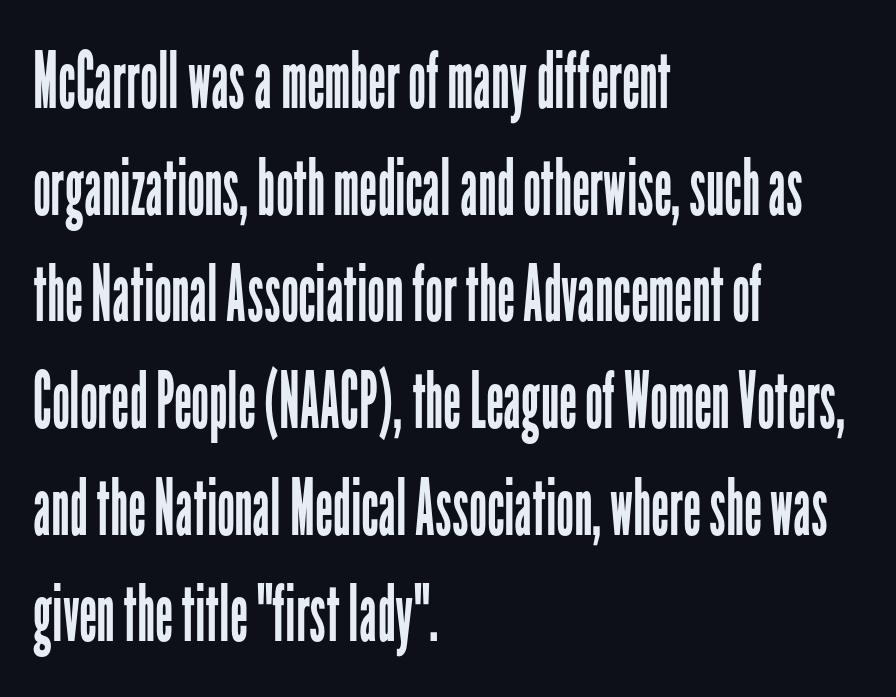
Caption: standard tracking, unaltered. Posture: vertical. The gap between lines stays unmarked. Is the type heavy? It reads as light-to-regular instead.
